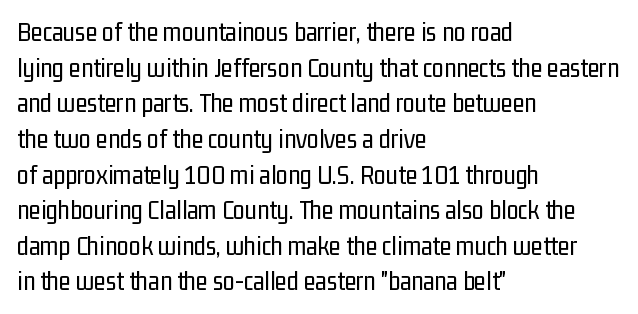
Q: Is the text bold? A: No.
Q: Is the text italic (slanted)? A: No, it is upright.
Q: Is the text underlined? A: No.
Q: How is the paragraph aligned? A: Left-aligned.
Q: Is the spacing between letters normal or unusually wide? A: Normal.
Q: Is the spacing between lines tight, normal or loose? A: Normal.
